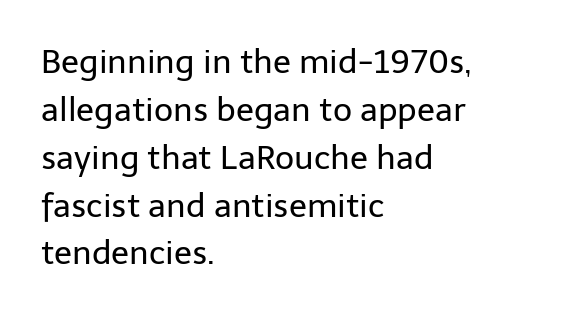
{"serif": "no", "italic": "no", "bold": "no", "weight": "regular", "width": "normal", "stroke_contrast": "low", "x_height": "medium", "monospaced": "no", "underline": "no", "align": "left", "line_spacing": "normal", "line_spacing_ratio": 1.45, "letter_spacing": "normal", "letter_spacing_em": 0.0, "glyph_px": 33}
